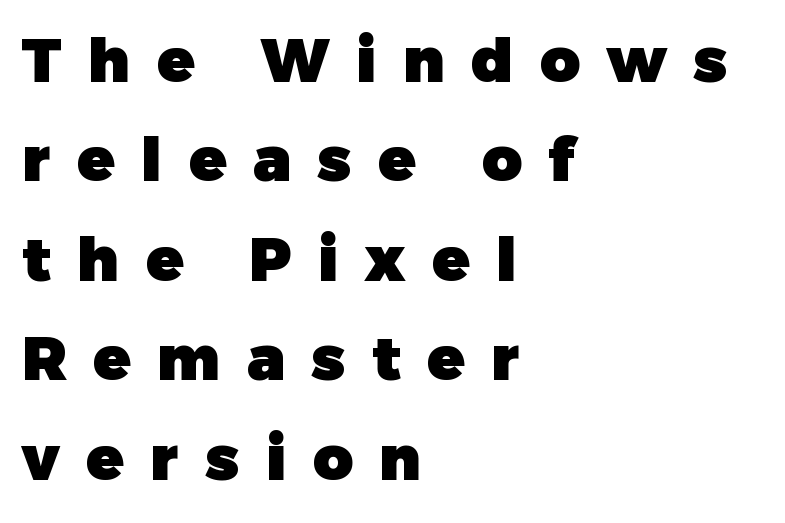
The face used here is proportionally spaced, like ordinary book or web type. Honestly, the row spacing looks completely unremarkable. Ascenders rise straight up at ninety degrees. The text block is weighted toward the left margin, trailing off unevenly rightward. I'd describe the lettering as bold — thick and assertive. The rendering shows plain stroke endings on the letterforms — a sans-serif design.
